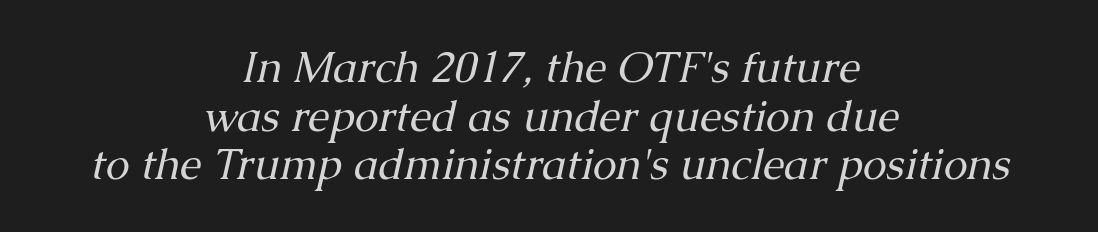
The image shows 43 px regular-weight serif type, italic (leaning right); set centered, tight line spacing (1.13x), normal letter spacing, not underlined; medium stroke contrast and a medium x-height.
